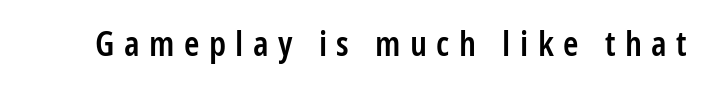
The zone under the glyphs is completely vacant. You could not count columns in this text — the font is proportionally spaced. Check where the strokes stop: nothing finishes them off — pure sans. The font is running at a semibold setting, under full bold.
